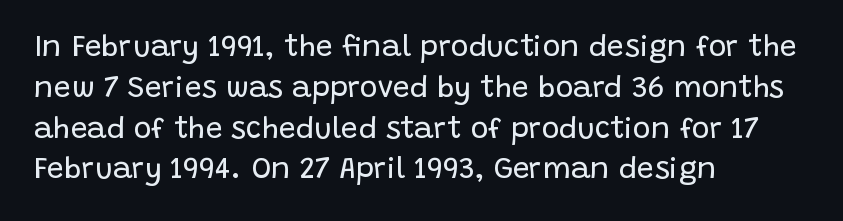
{"serif": "no", "italic": "no", "bold": "no", "weight": "regular", "width": "normal", "stroke_contrast": "low", "x_height": "large", "monospaced": "no", "underline": "no", "align": "left", "line_spacing": "normal", "line_spacing_ratio": 1.36, "letter_spacing": "normal", "letter_spacing_em": 0.0, "glyph_px": 30}
